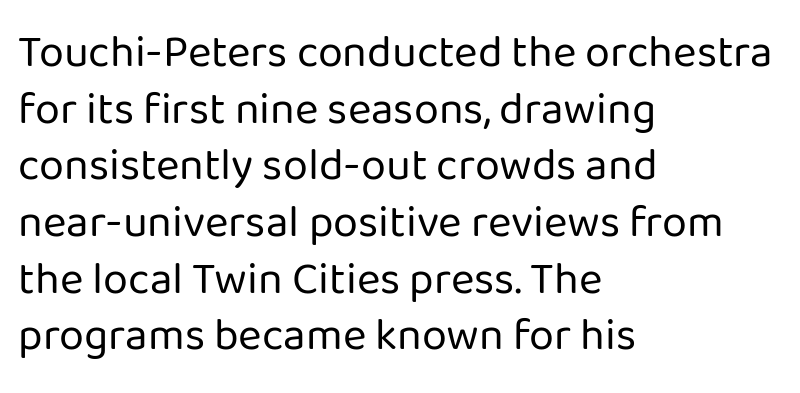
Q: Is the text bold? A: No.
Q: Is the text italic (slanted)? A: No, it is upright.
Q: Is the typeface a serif or a sans-serif typeface? A: Sans-serif.
Q: Is the text underlined? A: No.
Q: How is the paragraph aligned? A: Left-aligned.
Q: Is the spacing between letters normal or unusually wide? A: Normal.
Q: Is the spacing between lines tight, normal or loose? A: Normal.
Q: Width (condensed, normal, or wide)? A: Normal.
Q: Stroke contrast? A: Low.
Q: x-height? A: Medium.
Q: Monospaced? A: No.
